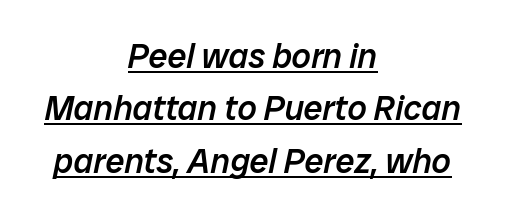
Q: Is the text bold? A: Semi-bold.
Q: Is the text italic (slanted)? A: Yes, it leans right by about 12 degrees.
Q: Is the text underlined? A: Yes.
Q: How is the paragraph aligned? A: Centered.
Q: Is the spacing between letters normal or unusually wide? A: Normal.
Q: Is the spacing between lines tight, normal or loose? A: Normal.
Q: Width (condensed, normal, or wide)? A: Normal.
Q: Stroke contrast? A: Low.
Q: x-height? A: Medium.
Q: Monospaced? A: No.
